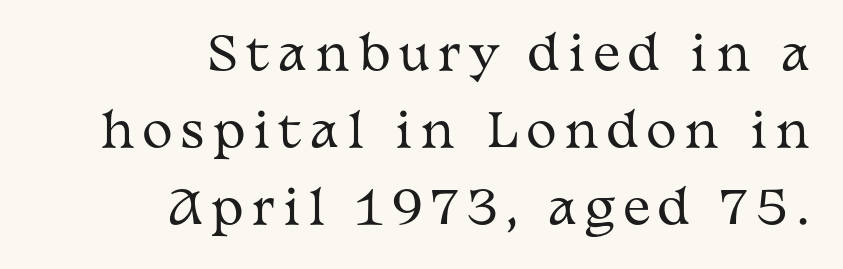
Observe the serifs anchoring each vertical stroke in this sample. These lines were composed using upright roman letters. Varying glyph widths throughout — classic text-font behaviour. Caption: face not bold, strokes unweighted. The glyphs are unaccompanied by any horizontal stroke below them. Summary of vertical rhythm: regular, with standard interline spacing.
